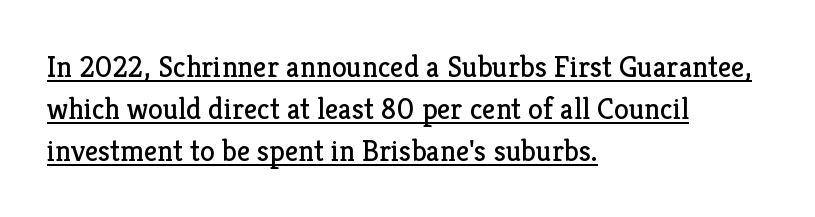
Q: Is the text bold? A: No.
Q: Is the text italic (slanted)? A: No, it is upright.
Q: Is the typeface a serif or a sans-serif typeface? A: Serif.
Q: Is the text underlined? A: Yes.
Q: How is the paragraph aligned? A: Left-aligned.
Q: Is the spacing between letters normal or unusually wide? A: Normal.
Q: Is the spacing between lines tight, normal or loose? A: Normal.
Q: Width (condensed, normal, or wide)? A: Normal.
Q: Stroke contrast? A: Low.
Q: x-height? A: Medium.
Q: Monospaced? A: No.
